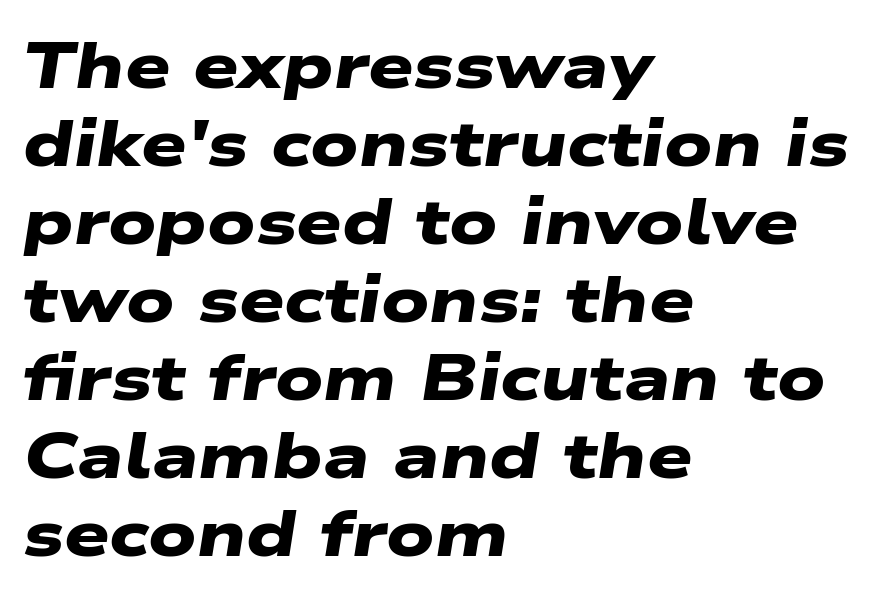
Q: Is the text bold? A: Yes.
Q: Is the typeface a serif or a sans-serif typeface? A: Sans-serif.
Q: Is the text underlined? A: No.
Q: How is the paragraph aligned? A: Left-aligned.
Q: Is the spacing between letters normal or unusually wide? A: Normal.
Q: Width (condensed, normal, or wide)? A: Wide.
Q: Stroke contrast? A: Low.
Q: x-height? A: Medium.
Q: Monospaced? A: No.
